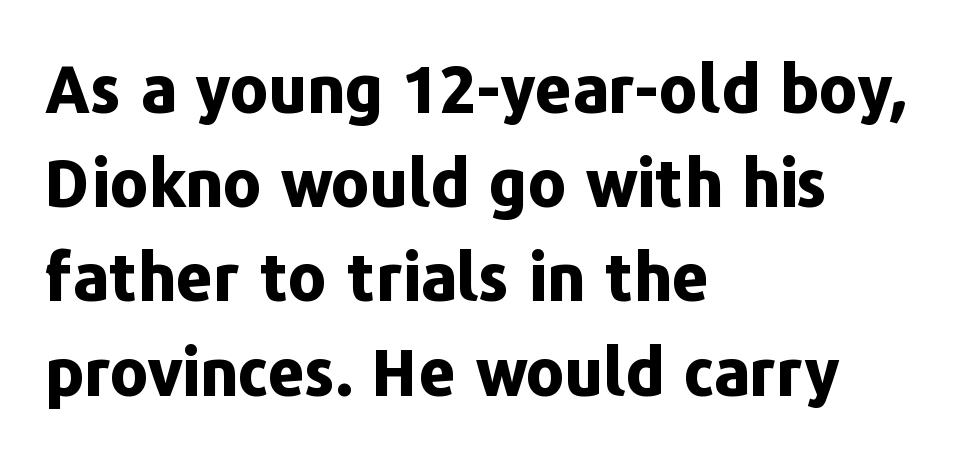
Q: Is the text bold? A: Yes.
Q: Is the text italic (slanted)? A: No, it is upright.
Q: Is the typeface a serif or a sans-serif typeface? A: Sans-serif.
Q: Is the text underlined? A: No.
Q: How is the paragraph aligned? A: Left-aligned.
Q: Is the spacing between letters normal or unusually wide? A: Normal.
Q: Is the spacing between lines tight, normal or loose? A: Normal.
Q: Width (condensed, normal, or wide)? A: Normal.
Q: Stroke contrast? A: Low.
Q: x-height? A: Medium.
Q: Monospaced? A: No.
